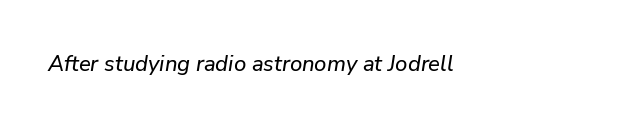
{"italic": "yes", "lean": "right", "slant_degrees": 9, "underline": "no", "letter_spacing": "normal", "letter_spacing_em": 0.0, "glyph_px": 22}
